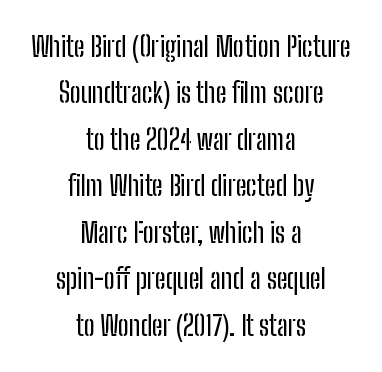
It's the straight-up-and-down kind of type. Glyph-to-glyph distance matches everyday printed text. Nobody drew a line under any word here. If you folded the block vertically in half, each line would mirror itself in length.
